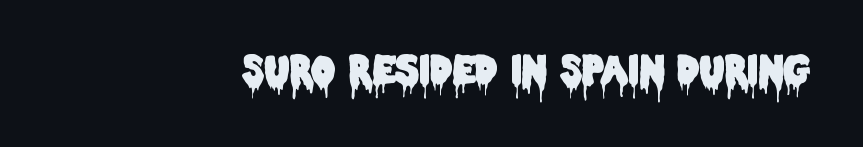
The image shows 38 px condensed sans-serif type, upright; set normal letter spacing, not underlined; low stroke contrast and a large x-height.
